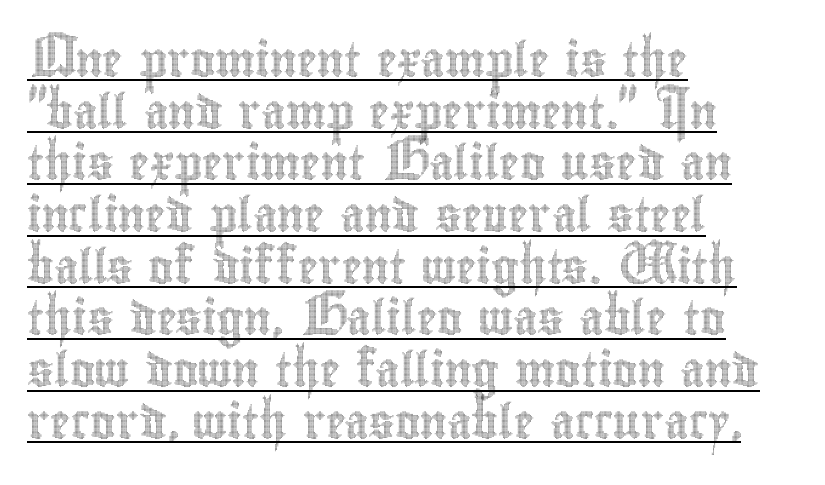
Q: Is the text italic (slanted)? A: No, it is upright.
Q: Is the text underlined? A: Yes.
Q: How is the paragraph aligned? A: Left-aligned.
Q: Is the spacing between letters normal or unusually wide? A: Normal.
Q: Is the spacing between lines tight, normal or loose? A: Normal.
Q: Width (condensed, normal, or wide)? A: Condensed.
Q: x-height? A: Small.
Q: Monospaced? A: No.
